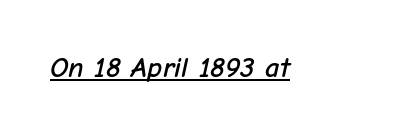
The image shows 29 px text type, italic (leaning right); set normal letter spacing, underlined; low stroke contrast and a medium x-height.
